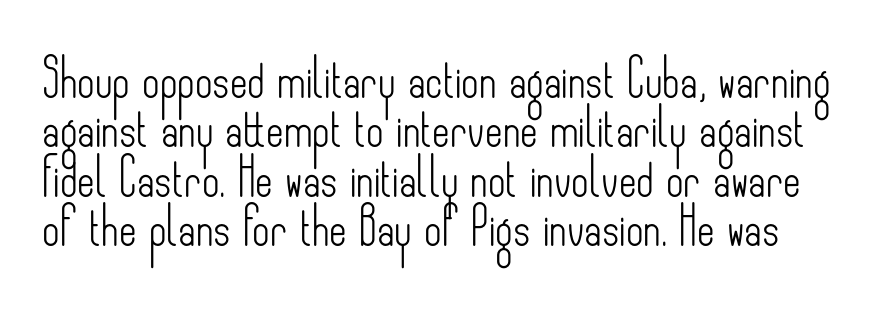
{"serif": "no", "italic": "no", "bold": "no", "weight": "light", "width": "condensed", "stroke_contrast": "low", "x_height": "small", "monospaced": "no", "underline": "no", "line_spacing": "normal", "line_spacing_ratio": 1.3, "letter_spacing": "normal", "letter_spacing_em": 0.0, "glyph_px": 38}
